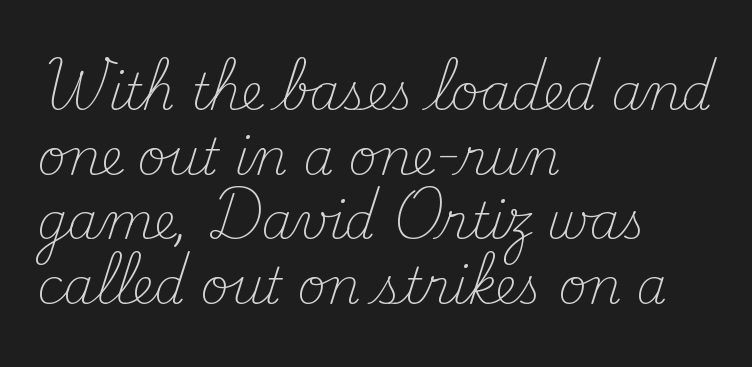
{"serif": "yes", "bold": "no", "weight": "light", "width": "normal", "stroke_contrast": "medium", "x_height": "small", "monospaced": "no", "underline": "no", "align": "left", "line_spacing": "normal", "line_spacing_ratio": 1.32, "letter_spacing": "normal", "letter_spacing_em": 0.0, "glyph_px": 49}
